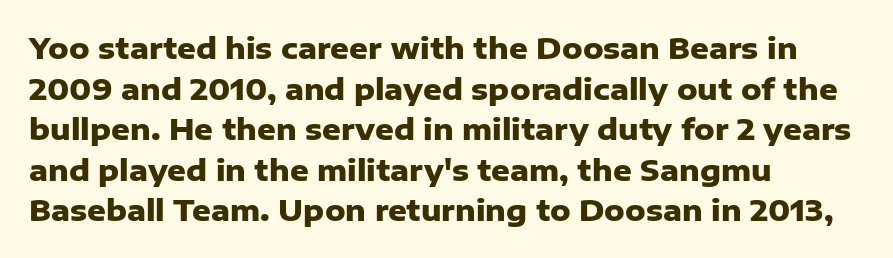
{"serif": "no", "italic": "no", "bold": "yes", "weight": "heavy", "width": "normal", "stroke_contrast": "low", "x_height": "medium", "monospaced": "no", "underline": "no", "align": "left", "line_spacing": "normal", "line_spacing_ratio": 1.4, "letter_spacing": "normal", "letter_spacing_em": 0.0, "glyph_px": 29}
